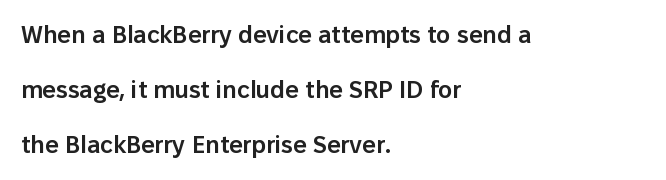
{"italic": "no", "bold": "semi", "underline": "no", "align": "left", "line_spacing": "loose", "line_spacing_ratio": 2.3, "letter_spacing": "normal", "letter_spacing_em": 0.0, "glyph_px": 24}
